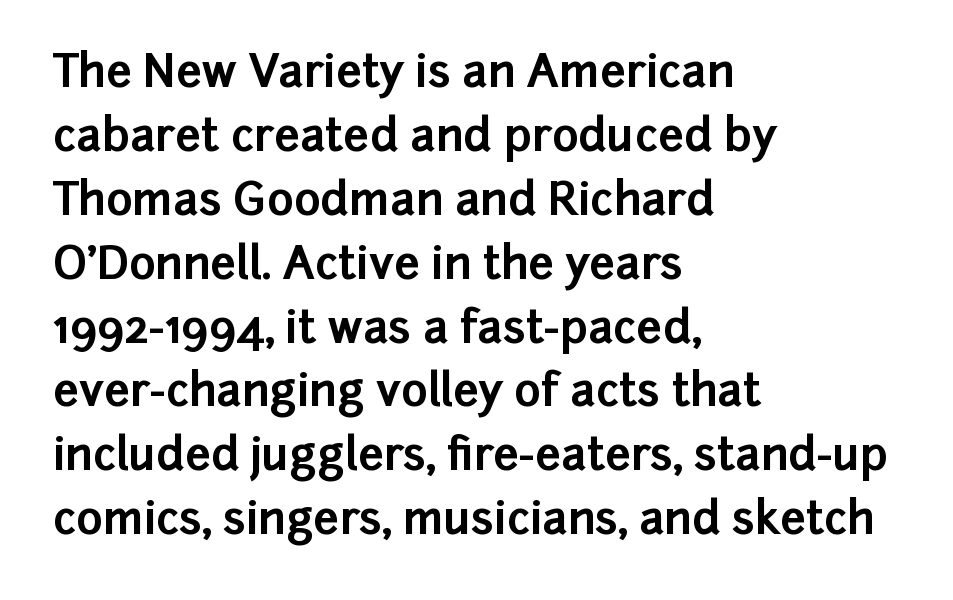
Q: Is the text bold? A: Yes.
Q: Is the text italic (slanted)? A: No, it is upright.
Q: Is the typeface a serif or a sans-serif typeface? A: Sans-serif.
Q: Is the text underlined? A: No.
Q: How is the paragraph aligned? A: Left-aligned.
Q: Is the spacing between letters normal or unusually wide? A: Normal.
Q: Is the spacing between lines tight, normal or loose? A: Normal.
Q: Width (condensed, normal, or wide)? A: Normal.
Q: Stroke contrast? A: Low.
Q: x-height? A: Medium.
Q: Monospaced? A: No.
